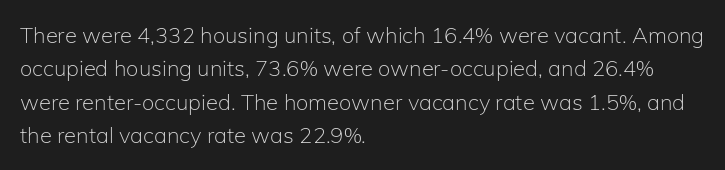
Q: Is the text bold? A: No.
Q: Is the text italic (slanted)? A: No, it is upright.
Q: Is the text underlined? A: No.
Q: How is the paragraph aligned? A: Left-aligned.
Q: Is the spacing between letters normal or unusually wide? A: Normal.
Q: Is the spacing between lines tight, normal or loose? A: Normal.
